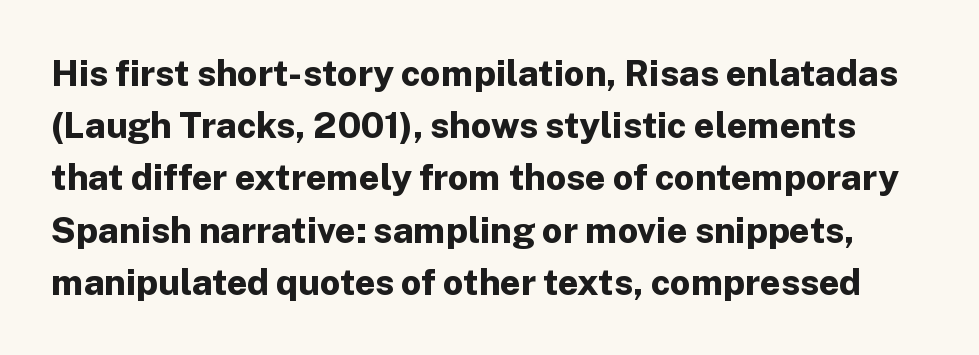
{"serif": "no", "italic": "no", "bold": "yes", "weight": "bold", "width": "normal", "stroke_contrast": "low", "x_height": "medium", "monospaced": "no", "underline": "no", "line_spacing": "normal", "line_spacing_ratio": 1.45, "letter_spacing": "normal", "letter_spacing_em": 0.0, "glyph_px": 36}
